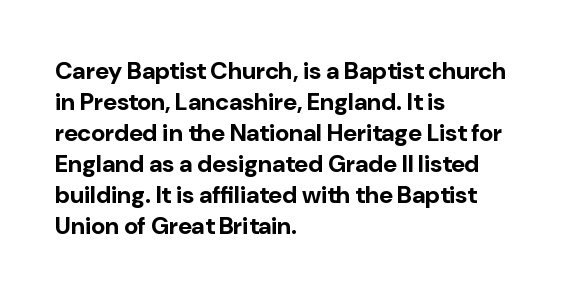
The image shows 24 px bold type, upright; set left-aligned, normal line spacing (1.29x), normal letter spacing, not underlined.
